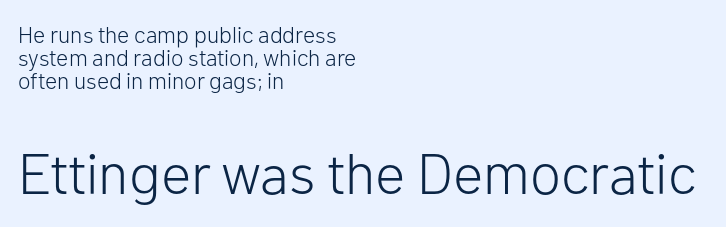
Q: Is the text bold? A: No.
Q: Is the text italic (slanted)? A: No, it is upright.
Q: Is the typeface a serif or a sans-serif typeface? A: Sans-serif.
Q: Is the text underlined? A: No.
Q: How is the paragraph aligned? A: Left-aligned.
Q: Is the spacing between letters normal or unusually wide? A: Normal.
Q: Is the spacing between lines tight, normal or loose? A: Tight.
Q: Which block of text is set in a larger size, the first (top) or the second (bottom)? A: The second (bottom) one.
Q: Width (condensed, normal, or wide)? A: Normal.
Q: Stroke contrast? A: Low.
Q: x-height? A: Medium.
Q: Monospaced? A: No.
